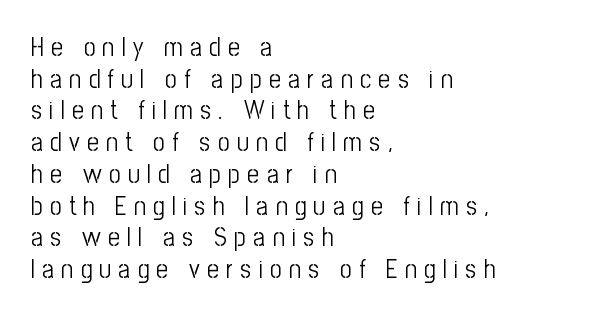
The image shows 26 px text type, upright; set left-aligned, line spacing 1.22x, unusually wide letter spacing (+0.28 em), not underlined.
